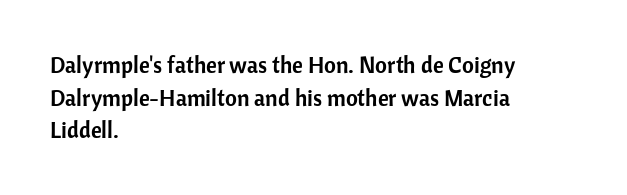
Q: Is the text italic (slanted)? A: No, it is upright.
Q: Is the text underlined? A: No.
Q: How is the paragraph aligned? A: Left-aligned.
Q: Is the spacing between letters normal or unusually wide? A: Normal.
Q: Is the spacing between lines tight, normal or loose? A: Normal.
